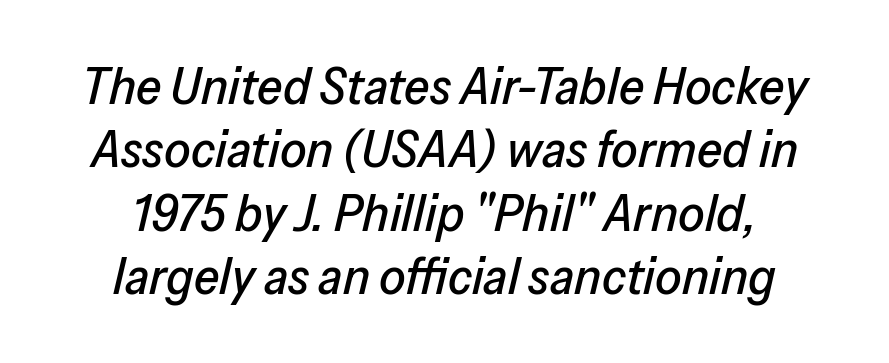
The text carries the slant typical of an italic or oblique font. Glance below the letters and you will spot only blank space. Line starts and ends both wander, symmetrically. This rendering leaves character spacing at its baseline value. Do the characters align in a grid? No, the font is proportional.
